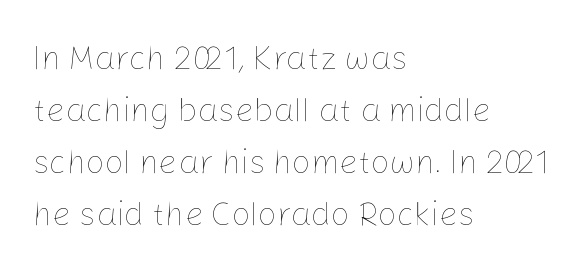
The gaps between neighbouring characters are ordinary and unremarkable. Horizontal alignment here is leftward, the default for most running prose. Is this a fixed-width face? No — the glyphs have proportional, varying widths. The foot of each line stays bare and open.
